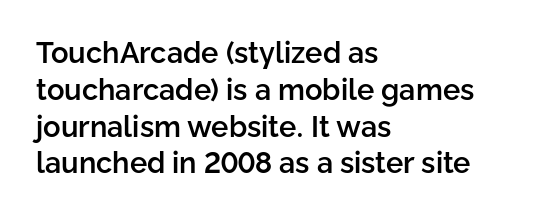
Q: Is the text bold? A: Semi-bold.
Q: Is the text italic (slanted)? A: No, it is upright.
Q: Is the typeface a serif or a sans-serif typeface? A: Sans-serif.
Q: Is the text underlined? A: No.
Q: How is the paragraph aligned? A: Left-aligned.
Q: Is the spacing between letters normal or unusually wide? A: Normal.
Q: Is the spacing between lines tight, normal or loose? A: Normal.
Q: Width (condensed, normal, or wide)? A: Normal.
Q: Stroke contrast? A: Low.
Q: x-height? A: Medium.
Q: Monospaced? A: No.
